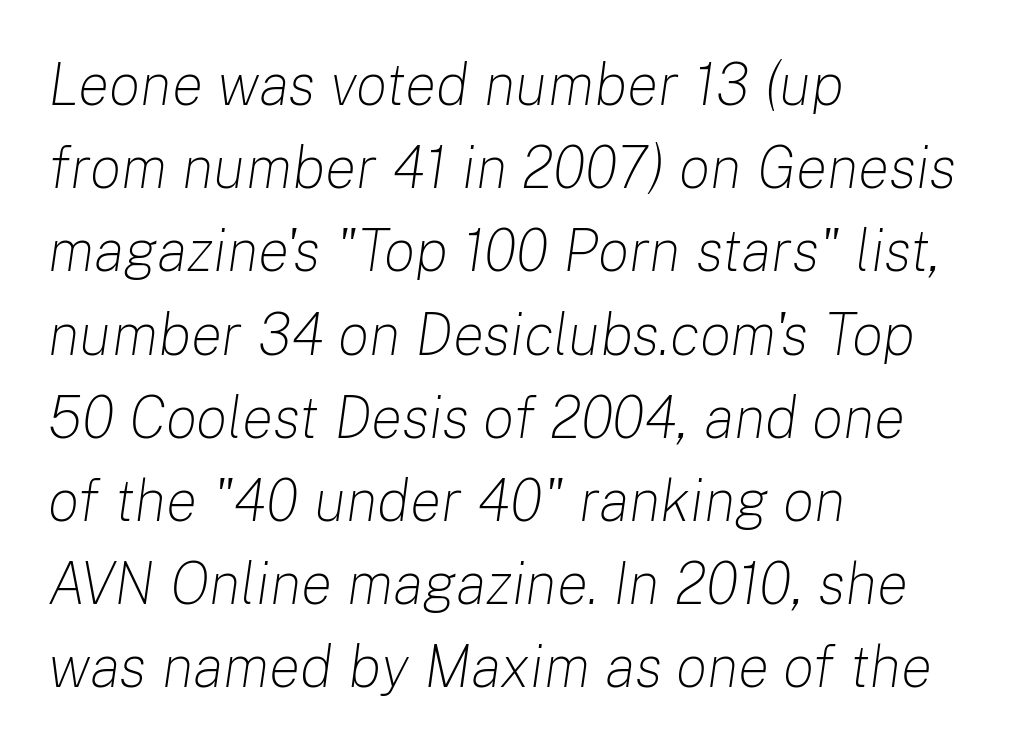
{"italic": "yes", "lean": "right", "slant_degrees": 8, "bold": "no", "weight": "light", "width": "normal", "stroke_contrast": "low", "x_height": "medium", "monospaced": "no", "underline": "no", "align": "left", "line_spacing": "normal", "line_spacing_ratio": 1.41, "letter_spacing": "normal", "letter_spacing_em": 0.0, "glyph_px": 59}
